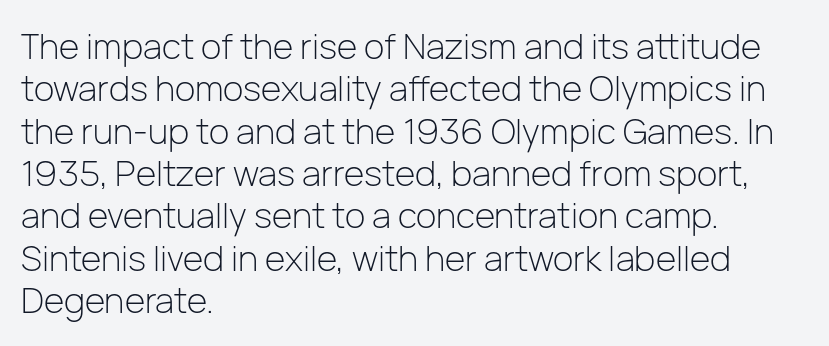
The image shows 35 px light sans-serif type, upright; set left-aligned, line spacing 1.21x, normal letter spacing, not underlined; low stroke contrast and a medium x-height.
